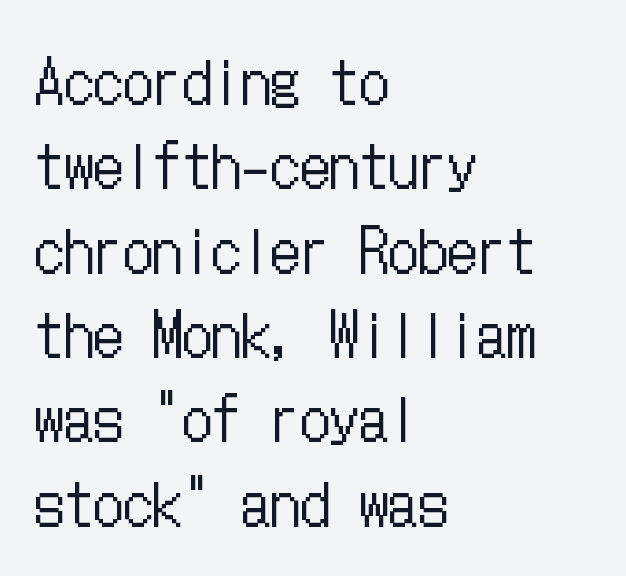
Q: Is the text bold? A: No.
Q: Is the text italic (slanted)? A: No, it is upright.
Q: Is the text underlined? A: No.
Q: How is the paragraph aligned? A: Left-aligned.
Q: Is the spacing between letters normal or unusually wide? A: Normal.
Q: Is the spacing between lines tight, normal or loose? A: Normal.
Q: Width (condensed, normal, or wide)? A: Condensed.
Q: Stroke contrast? A: Low.
Q: x-height? A: Medium.
